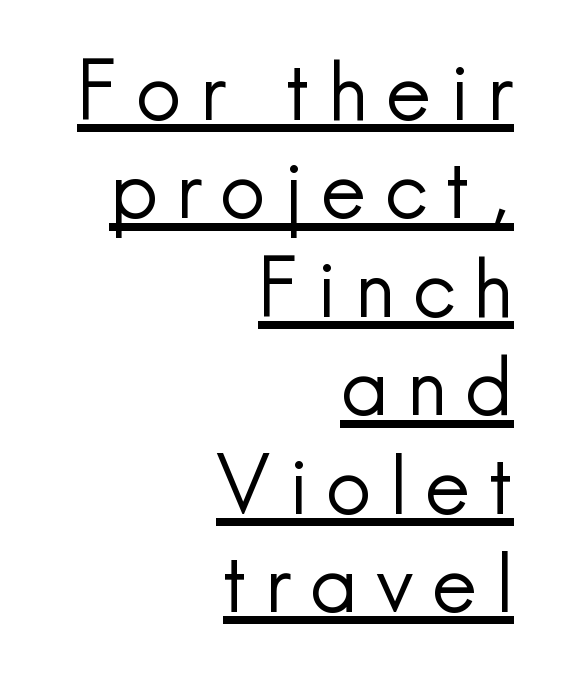
{"serif": "no", "italic": "no", "bold": "no", "weight": "regular", "width": "normal", "x_height": "small", "monospaced": "no", "underline": "yes", "align": "right", "line_spacing_ratio": 1.23, "letter_spacing": "wide", "letter_spacing_em": 0.23, "glyph_px": 80}
